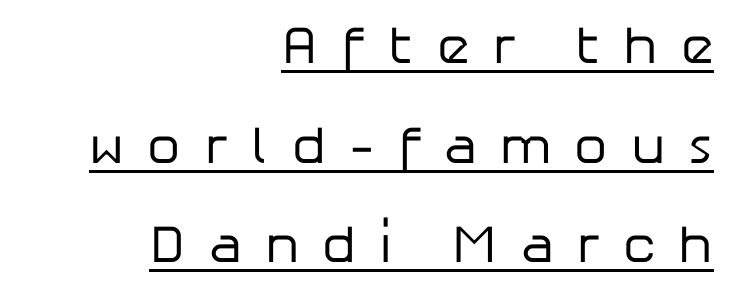
Q: Is the text bold? A: No.
Q: Is the text italic (slanted)? A: No, it is upright.
Q: Is the typeface a serif or a sans-serif typeface? A: Sans-serif.
Q: Is the text underlined? A: Yes.
Q: How is the paragraph aligned? A: Right-aligned.
Q: Is the spacing between letters normal or unusually wide? A: Unusually wide.
Q: Width (condensed, normal, or wide)? A: Normal.
Q: Stroke contrast? A: Low.
Q: x-height? A: Medium.
Q: Monospaced? A: No.
